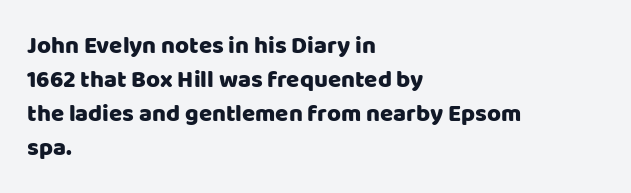
The image shows 24 px text type, upright; set left-aligned, normal line spacing (1.42x), normal letter spacing, not underlined.
